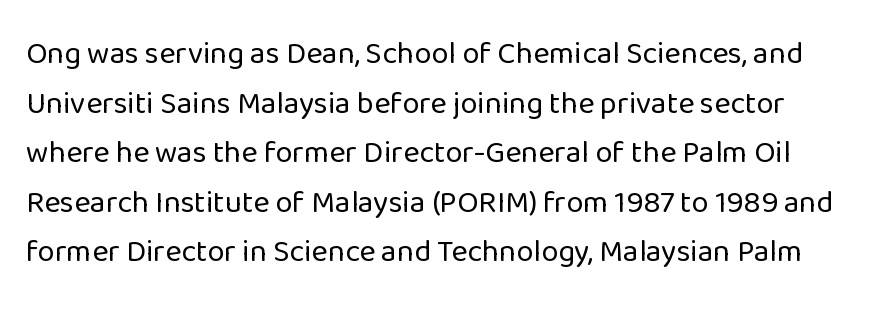
Posture: straight, roman, zero tilt. Letterform terminals end flat and unadorned throughout the passage. Spacing verdict: proportional, widths tailored to each character. Here the glyphs are tracked normally, forming tight word shapes. Quick note: interline space is typical.
